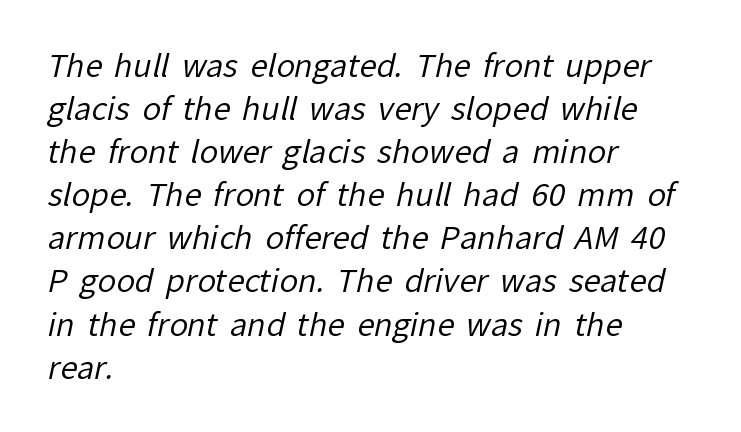
{"serif": "no", "bold": "no", "weight": "regular", "width": "normal", "stroke_contrast": "low", "x_height": "medium", "monospaced": "no", "underline": "no", "align": "left", "line_spacing": "normal", "line_spacing_ratio": 1.39, "letter_spacing": "normal", "letter_spacing_em": 0.0, "glyph_px": 31}
